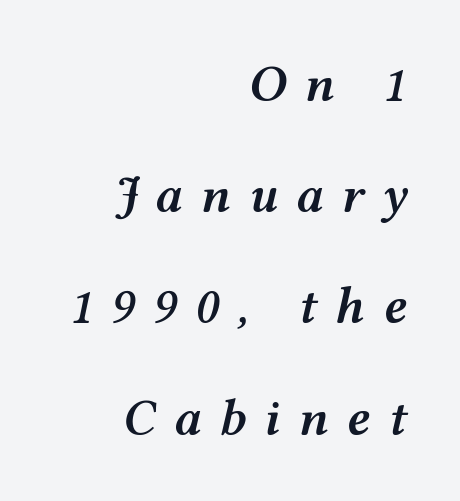
Q: Is the text bold? A: Semi-bold.
Q: Is the text italic (slanted)? A: Yes, it leans right by about 12 degrees.
Q: Is the text underlined? A: No.
Q: How is the paragraph aligned? A: Right-aligned.
Q: Is the spacing between letters normal or unusually wide? A: Unusually wide.
Q: Is the spacing between lines tight, normal or loose? A: Loose.
Q: Width (condensed, normal, or wide)? A: Wide.
Q: Stroke contrast? A: Medium.
Q: x-height? A: Medium.
Q: Monospaced? A: No.
